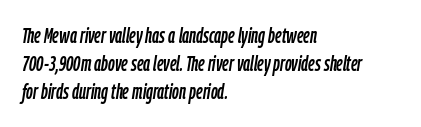
The line texture is even and compact thanks to regular tracking. Horizontal alignment here is leftward, the default for most running prose. Descender tails drop into unmarked territory. This sample keeps an unexceptional amount of space between lines. This sample uses an oblique cut, with every glyph tilted off the vertical.
